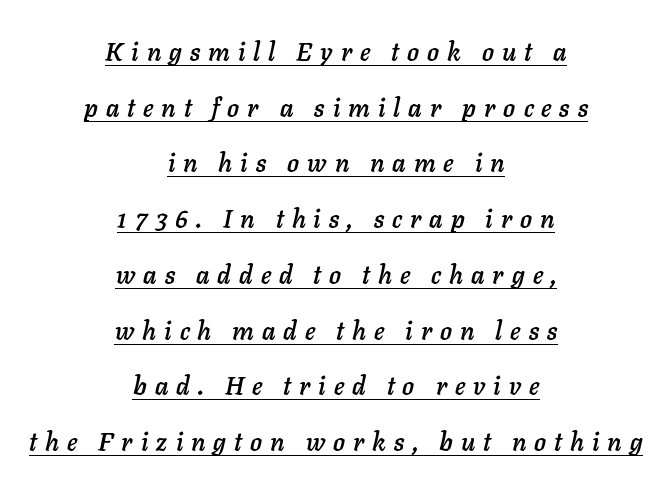
Q: Is the text italic (slanted)? A: Yes, it leans right by about 11 degrees.
Q: Is the text underlined? A: Yes.
Q: How is the paragraph aligned? A: Centered.
Q: Is the spacing between letters normal or unusually wide? A: Unusually wide.
Q: Is the spacing between lines tight, normal or loose? A: Loose.
